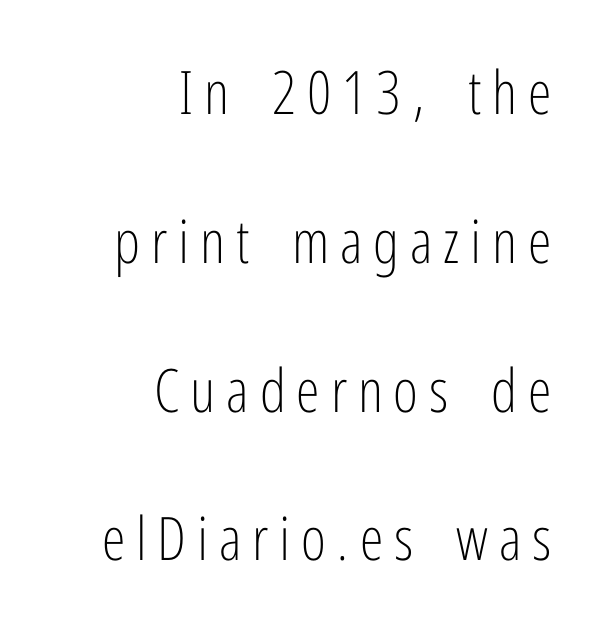
Q: Is the text bold? A: No.
Q: Is the text italic (slanted)? A: No, it is upright.
Q: Is the typeface a serif or a sans-serif typeface? A: Sans-serif.
Q: Is the text underlined? A: No.
Q: How is the paragraph aligned? A: Right-aligned.
Q: Is the spacing between lines tight, normal or loose? A: Loose.
Q: Width (condensed, normal, or wide)? A: Condensed.
Q: Stroke contrast? A: Low.
Q: x-height? A: Medium.
Q: Monospaced? A: No.
